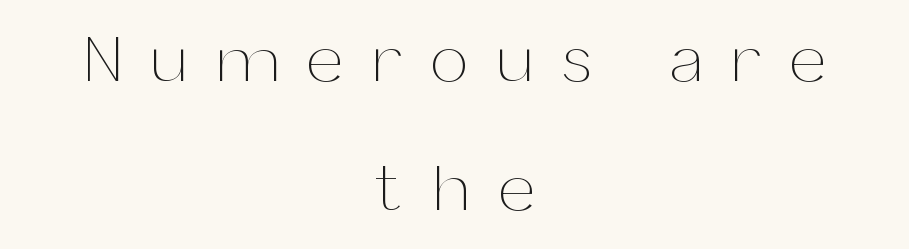
Q: Is the text bold? A: No.
Q: Is the text italic (slanted)? A: No, it is upright.
Q: Is the text underlined? A: No.
Q: How is the paragraph aligned? A: Centered.
Q: Is the spacing between letters normal or unusually wide? A: Unusually wide.
Q: Is the spacing between lines tight, normal or loose? A: Loose.
Q: Width (condensed, normal, or wide)? A: Normal.
Q: Stroke contrast? A: Medium.
Q: x-height? A: Medium.
Q: Monospaced? A: No.
